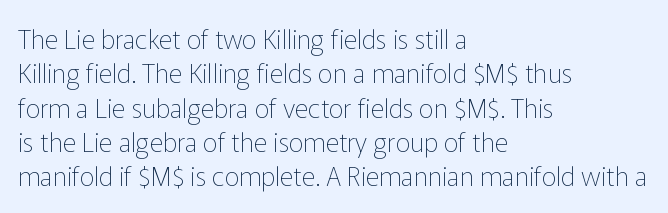
{"italic": "no", "bold": "no", "underline": "no", "align": "left", "line_spacing": "normal", "line_spacing_ratio": 1.32, "letter_spacing": "normal", "letter_spacing_em": 0.0, "glyph_px": 26}
